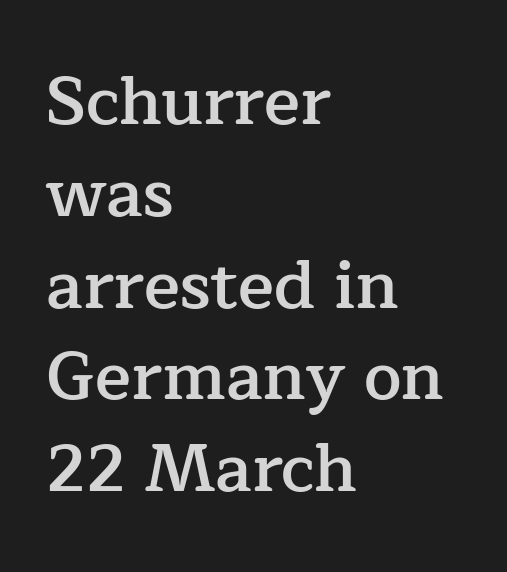
Q: Is the text bold? A: Semi-bold.
Q: Is the text italic (slanted)? A: No, it is upright.
Q: Is the typeface a serif or a sans-serif typeface? A: Serif.
Q: Is the text underlined? A: No.
Q: How is the paragraph aligned? A: Left-aligned.
Q: Is the spacing between letters normal or unusually wide? A: Normal.
Q: Is the spacing between lines tight, normal or loose? A: Normal.
Q: Width (condensed, normal, or wide)? A: Normal.
Q: Stroke contrast? A: Low.
Q: x-height? A: Medium.
Q: Monospaced? A: No.
